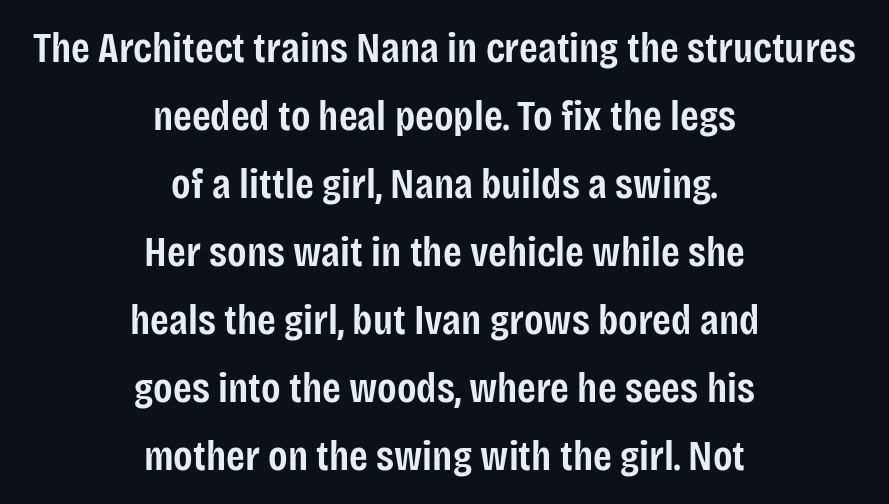
Notice how descenders clear the ascenders below comfortably — that's standard leading. Here the designer chose a conventional face with non-uniform glyph widths. A clean baseline with only descenders dipping below it. The compositor balanced each line on the midline. The axis of the letterforms is exactly vertical. Stroke thickness is moderately raised; the sample reads as semibold.
